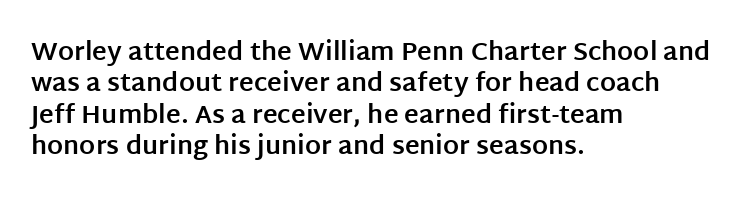
{"italic": "no", "bold": "yes", "underline": "no", "align": "left", "line_spacing": "normal", "line_spacing_ratio": 1.26, "letter_spacing": "normal", "letter_spacing_em": 0.0, "glyph_px": 25}
